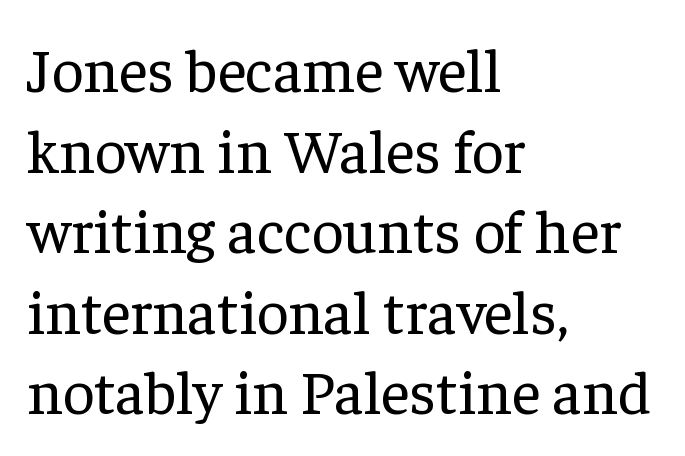
The image shows 62 px regular-weight serif type, upright; set left-aligned, normal line spacing (1.3x), normal letter spacing, not underlined; low stroke contrast and a medium x-height.
